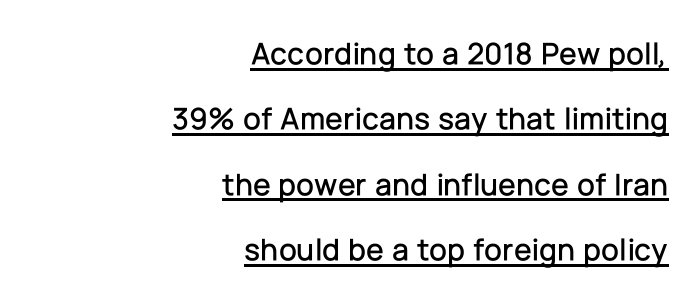
Character widths vary here, with narrow letters taking less room than wide ones. This sample carries an underscore along the baseline area. The characters display no serif detailing; their extremities are plain. The gaps between neighbouring characters are ordinary and unremarkable. Compared with typical paragraphs, the rows here are farther apart.
